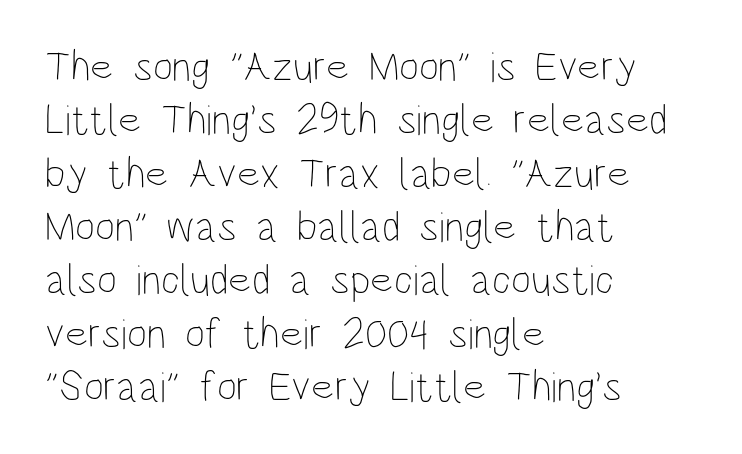
Q: Is the text bold? A: No.
Q: Is the text italic (slanted)? A: No, it is upright.
Q: Is the text underlined? A: No.
Q: How is the paragraph aligned? A: Left-aligned.
Q: Is the spacing between letters normal or unusually wide? A: Normal.
Q: Width (condensed, normal, or wide)? A: Condensed.
Q: Stroke contrast? A: Low.
Q: x-height? A: Large.
Q: Monospaced? A: No.
